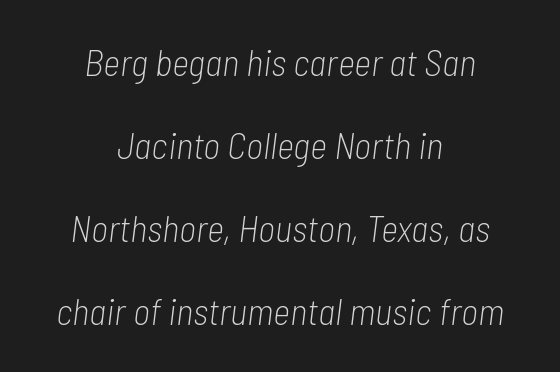
The image shows 37 px light, condensed type, italic (leaning right); set centered, loose line spacing (2.24x), normal letter spacing, not underlined; low stroke contrast and a medium x-height.
